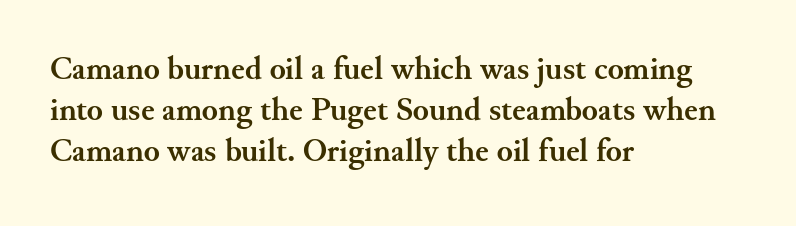
The image shows 33 px semibold serif type, upright; set left-aligned, normal line spacing (1.25x), normal letter spacing, not underlined; medium stroke contrast and a small x-height.
